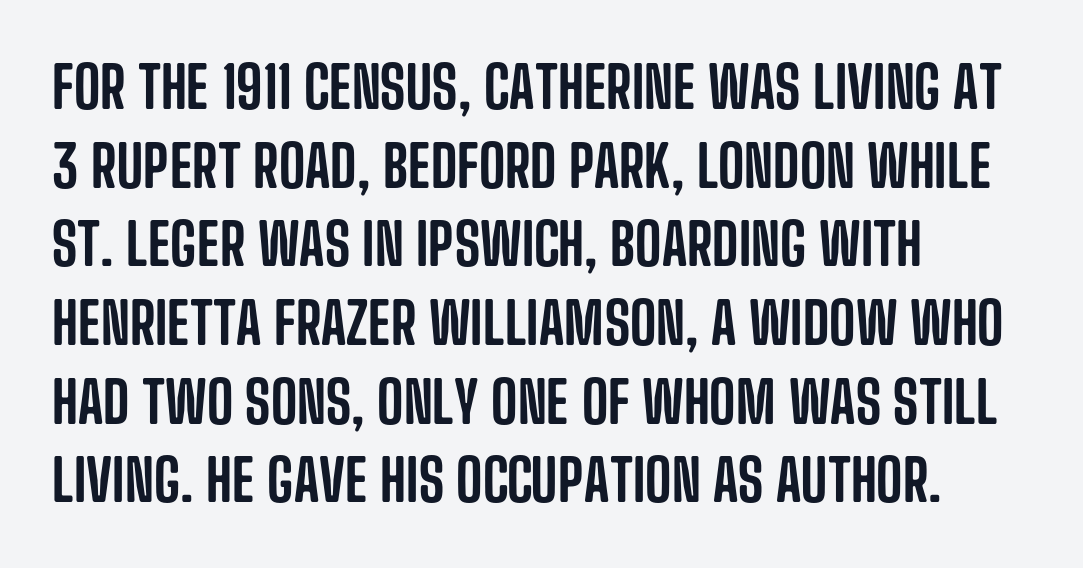
Q: Is the text italic (slanted)? A: No, it is upright.
Q: Is the typeface a serif or a sans-serif typeface? A: Sans-serif.
Q: Is the text underlined? A: No.
Q: How is the paragraph aligned? A: Left-aligned.
Q: Is the spacing between letters normal or unusually wide? A: Normal.
Q: Is the spacing between lines tight, normal or loose? A: Normal.
Q: Width (condensed, normal, or wide)? A: Condensed.
Q: Stroke contrast? A: Low.
Q: x-height? A: Large.
Q: Monospaced? A: No.
